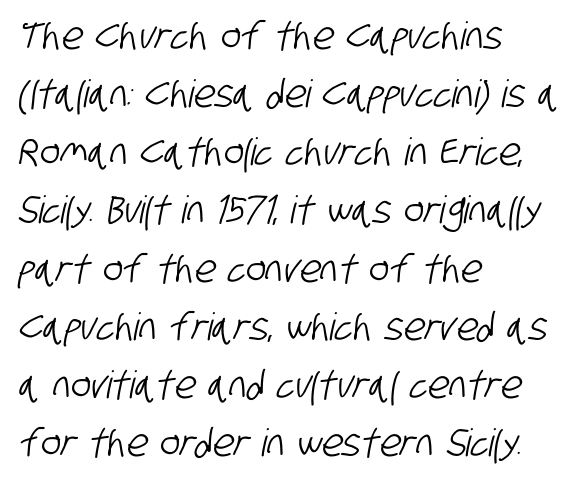
The image shows 38 px condensed sans-serif type; set left-aligned, normal line spacing (1.53x), normal letter spacing, not underlined; low stroke contrast and a large x-height.
